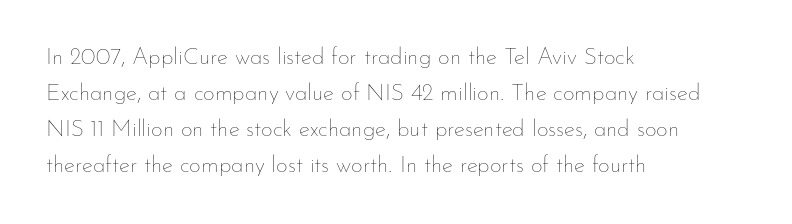
The image shows 23 px text type, upright; set left-aligned, normal line spacing (1.56x), normal letter spacing, not underlined.
